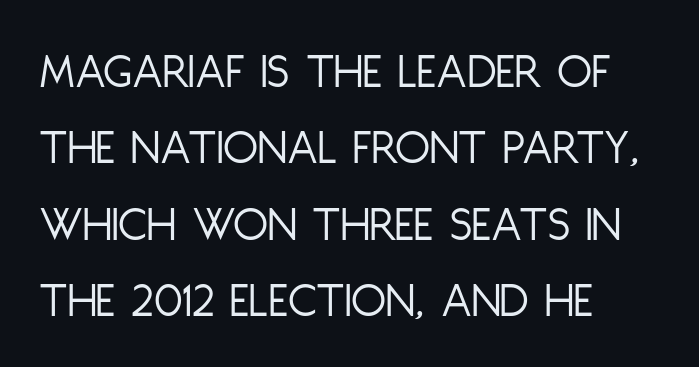
Q: Is the text bold? A: No.
Q: Is the text italic (slanted)? A: No, it is upright.
Q: Is the typeface a serif or a sans-serif typeface? A: Sans-serif.
Q: Is the text underlined? A: No.
Q: How is the paragraph aligned? A: Left-aligned.
Q: Is the spacing between letters normal or unusually wide? A: Normal.
Q: Is the spacing between lines tight, normal or loose? A: Normal.
Q: Width (condensed, normal, or wide)? A: Condensed.
Q: Stroke contrast? A: Low.
Q: x-height? A: Large.
Q: Monospaced? A: No.
